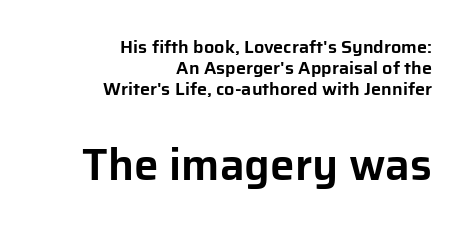
Q: Is the text italic (slanted)? A: No, it is upright.
Q: Is the typeface a serif or a sans-serif typeface? A: Sans-serif.
Q: Is the text underlined? A: No.
Q: How is the paragraph aligned? A: Right-aligned.
Q: Is the spacing between letters normal or unusually wide? A: Normal.
Q: Which block of text is set in a larger size, the first (top) or the second (bottom)? A: The second (bottom) one.
Q: Width (condensed, normal, or wide)? A: Normal.
Q: Stroke contrast? A: Low.
Q: x-height? A: Medium.
Q: Monospaced? A: No.
